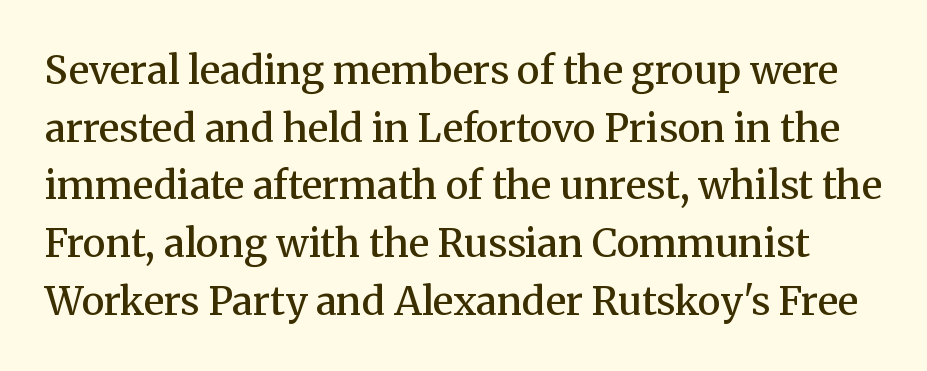
{"serif": "yes", "italic": "no", "bold": "semi", "weight": "semibold", "width": "normal", "stroke_contrast": "medium", "x_height": "medium", "monospaced": "no", "underline": "no", "line_spacing": "normal", "line_spacing_ratio": 1.48, "letter_spacing": "normal", "letter_spacing_em": 0.0, "glyph_px": 39}
